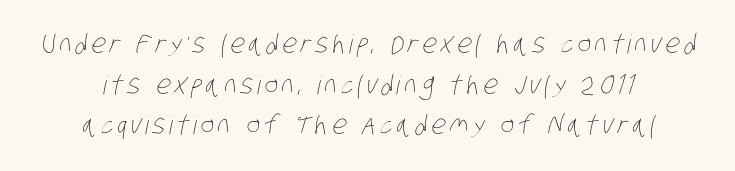
The image shows 26 px text type; set normal line spacing (1.56x), not underlined.
